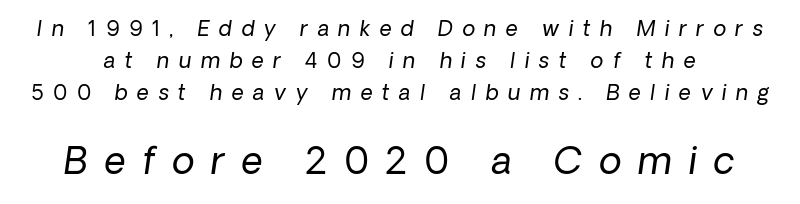
{"serif": "no", "bold": "no", "weight": "regular", "width": "normal", "stroke_contrast": "low", "x_height": "medium", "monospaced": "no", "underline": "no", "line_spacing": "normal", "line_spacing_ratio": 1.53, "letter_spacing": "wide", "letter_spacing_em": 0.45, "larger_block": "second", "size_ratio": 1.76, "glyph_px": 37}
